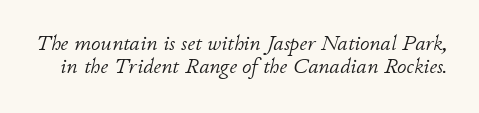
The image shows 21 px text type, italic (leaning right); set tight line spacing (1.08x), normal letter spacing, not underlined.
